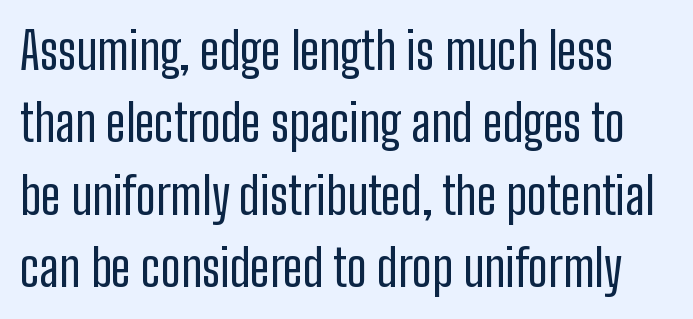
The image shows 50 px regular-weight, condensed sans-serif type, upright; set normal line spacing (1.45x), normal letter spacing, not underlined; low stroke contrast and a medium x-height.
